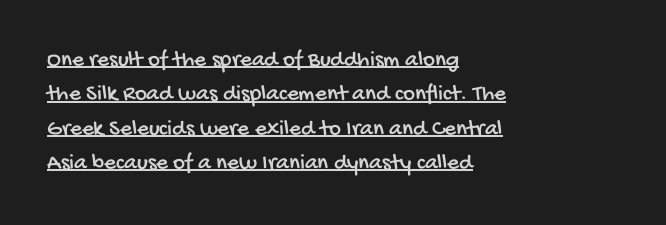
Q: Is the text underlined? A: Yes.
Q: How is the paragraph aligned? A: Left-aligned.
Q: Is the spacing between letters normal or unusually wide? A: Normal.
Q: Is the spacing between lines tight, normal or loose? A: Normal.
